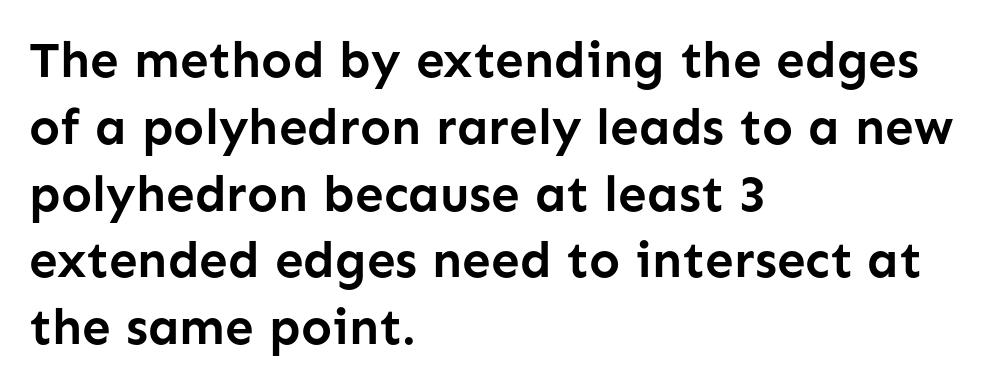
Q: Is the text bold? A: Yes.
Q: Is the text italic (slanted)? A: No, it is upright.
Q: Is the typeface a serif or a sans-serif typeface? A: Sans-serif.
Q: Is the text underlined? A: No.
Q: How is the paragraph aligned? A: Left-aligned.
Q: Is the spacing between letters normal or unusually wide? A: Normal.
Q: Is the spacing between lines tight, normal or loose? A: Normal.
Q: Width (condensed, normal, or wide)? A: Normal.
Q: Stroke contrast? A: Low.
Q: x-height? A: Medium.
Q: Monospaced? A: No.
